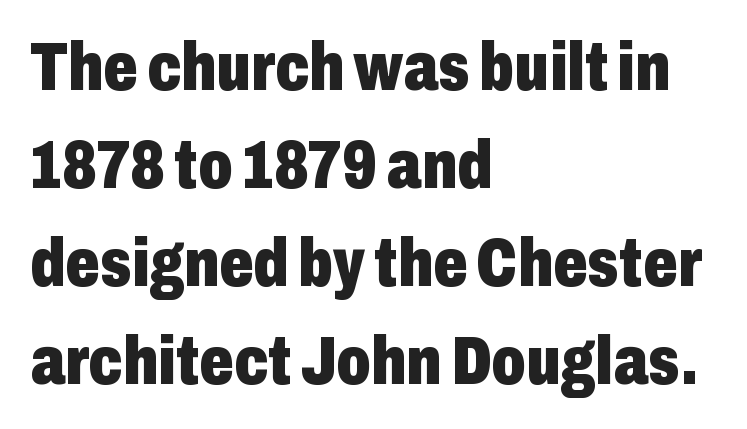
The passage shown stacks its lines at a standard gap. The compositor pushed each line to the left boundary. Descenders hang freely into open space. Letterform terminals end flat and unadorned throughout the passage. Default kerning and tracking; the words read as compact shapes. Each letter keeps its own natural width here, so spacing adapts to shape.
